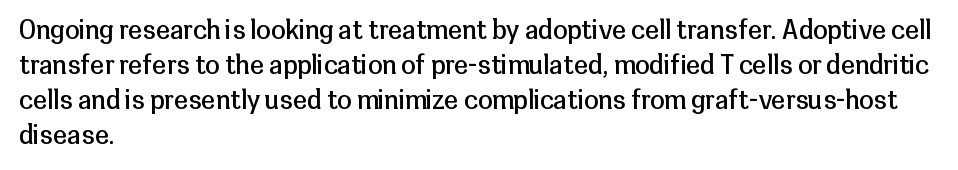
{"italic": "no", "bold": "no", "underline": "no", "align": "left", "line_spacing": "normal", "line_spacing_ratio": 1.34, "letter_spacing": "normal", "letter_spacing_em": 0.0, "glyph_px": 26}
